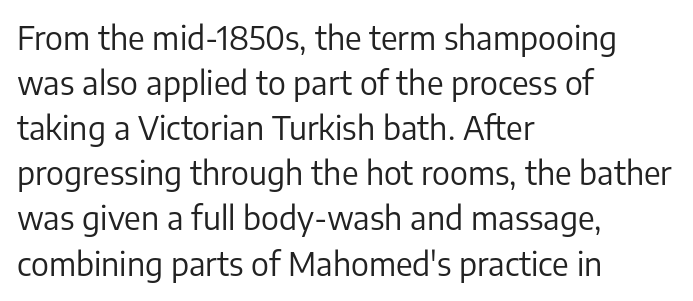
{"serif": "no", "italic": "no", "bold": "no", "weight": "regular", "width": "normal", "stroke_contrast": "low", "x_height": "medium", "monospaced": "no", "underline": "no", "align": "left", "line_spacing": "normal", "line_spacing_ratio": 1.41, "letter_spacing": "normal", "letter_spacing_em": 0.0, "glyph_px": 32}
